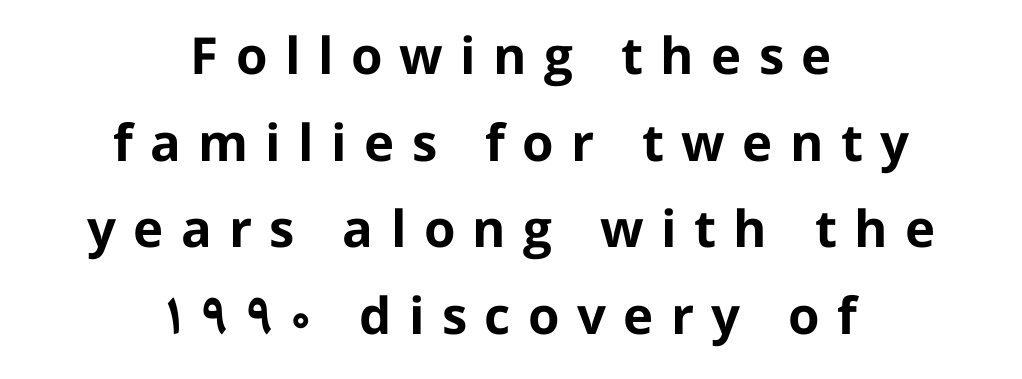
The image shows 51 px bold sans-serif type, upright; set centered, normal line spacing (1.7x), unusually wide letter spacing (+0.34 em), not underlined; low stroke contrast and a medium x-height.
